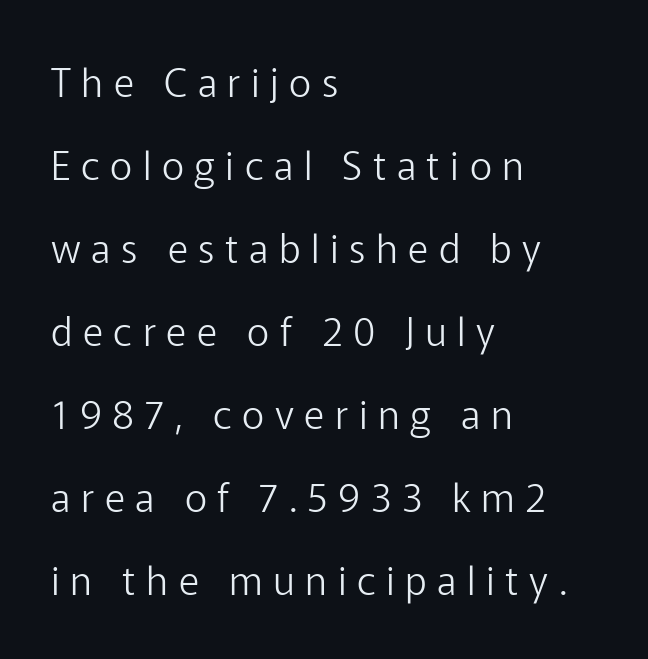
Q: Is the text bold? A: No.
Q: Is the text italic (slanted)? A: No, it is upright.
Q: Is the typeface a serif or a sans-serif typeface? A: Sans-serif.
Q: Is the text underlined? A: No.
Q: How is the paragraph aligned? A: Left-aligned.
Q: Is the spacing between letters normal or unusually wide? A: Unusually wide.
Q: Is the spacing between lines tight, normal or loose? A: Loose.
Q: Width (condensed, normal, or wide)? A: Normal.
Q: Stroke contrast? A: Low.
Q: x-height? A: Medium.
Q: Monospaced? A: No.
